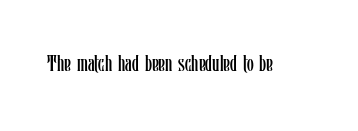
Q: Is the text bold? A: No.
Q: Is the text italic (slanted)? A: No, it is upright.
Q: Is the text underlined? A: No.
Q: Is the spacing between letters normal or unusually wide? A: Normal.
